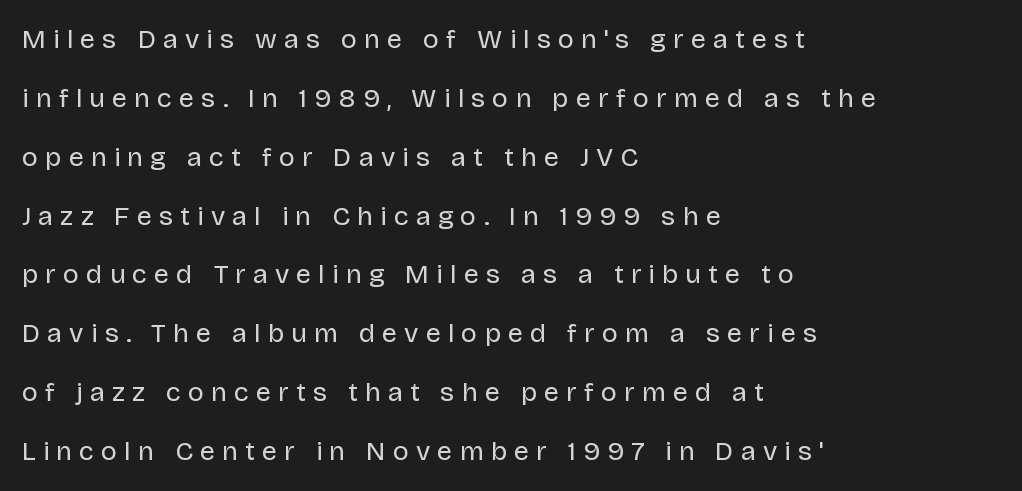
Unmarked baselines from the first word to the last. Caption: multi-line text, flush left, ragged right. Tall strokes in this sample are plumb rather than angled. Does extra space separate the letters? Yes, quite a lot of it. Baseline-to-baseline distance is far greater than the letter height.
